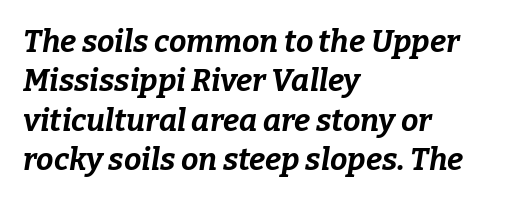
{"italic": "yes", "lean": "right", "slant_degrees": 9, "bold": "yes", "weight": "bold", "width": "normal", "stroke_contrast": "low", "x_height": "medium", "monospaced": "no", "underline": "no", "align": "left", "line_spacing": "normal", "line_spacing_ratio": 1.27, "letter_spacing": "normal", "letter_spacing_em": 0.0, "glyph_px": 31}
